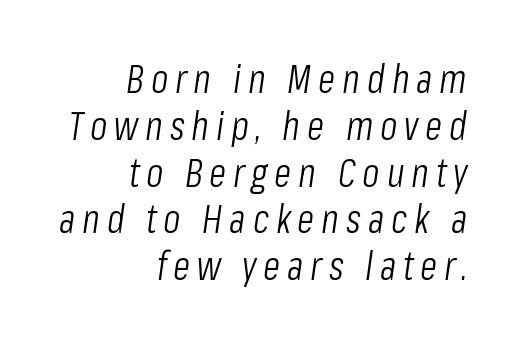
Nothing heavy about these letters — not bold at all. Descenders are the only things crossing below the line. Horizontally, the lines are justified to the trailing edge only. Italic: yes, the glyphs are oblique.
